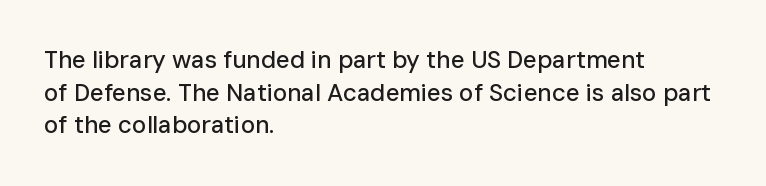
The image shows 24 px text type, upright; set left-aligned, normal line spacing (1.36x), normal letter spacing, not underlined.
